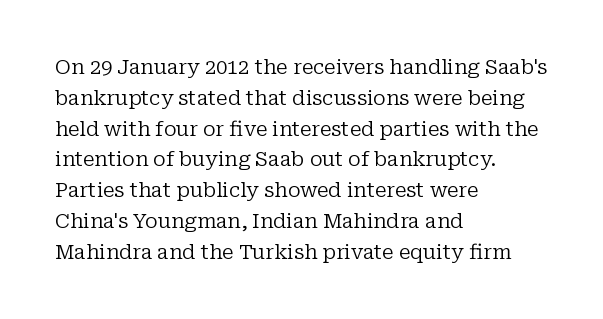
Q: Is the text bold? A: No.
Q: Is the text italic (slanted)? A: No, it is upright.
Q: Is the text underlined? A: No.
Q: How is the paragraph aligned? A: Left-aligned.
Q: Is the spacing between letters normal or unusually wide? A: Normal.
Q: Is the spacing between lines tight, normal or loose? A: Normal.
